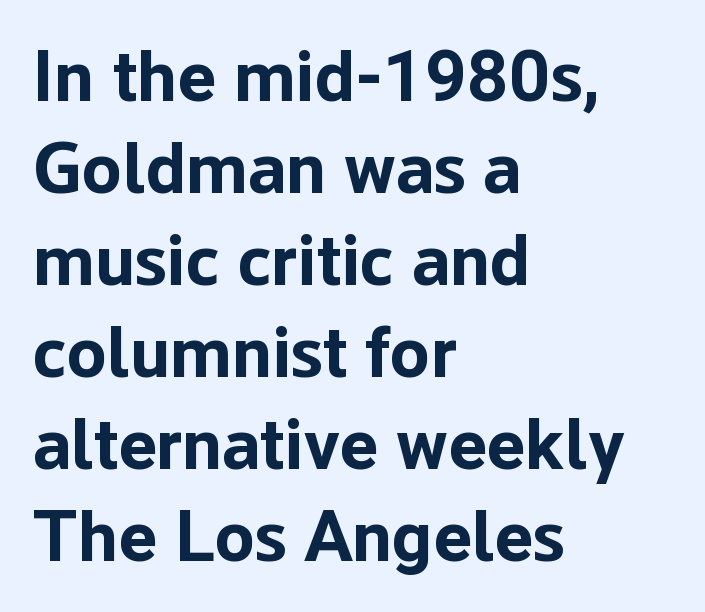
Every stem runs plumb, perpendicular to the baseline. Looks like regular typesetting: each glyph gets only the width it needs. One glance says typical: line gaps are just what's usual. As a designer I'd log this as weight 700, bold. The face used here is rendered with its standard letterfit.
